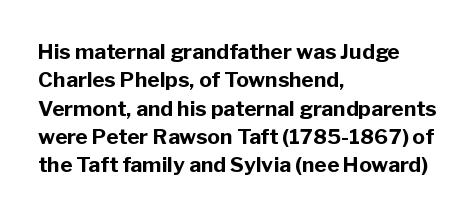
{"italic": "no", "bold": "yes", "underline": "no", "align": "left", "line_spacing": "normal", "line_spacing_ratio": 1.35, "letter_spacing": "normal", "letter_spacing_em": 0.0, "glyph_px": 21}
